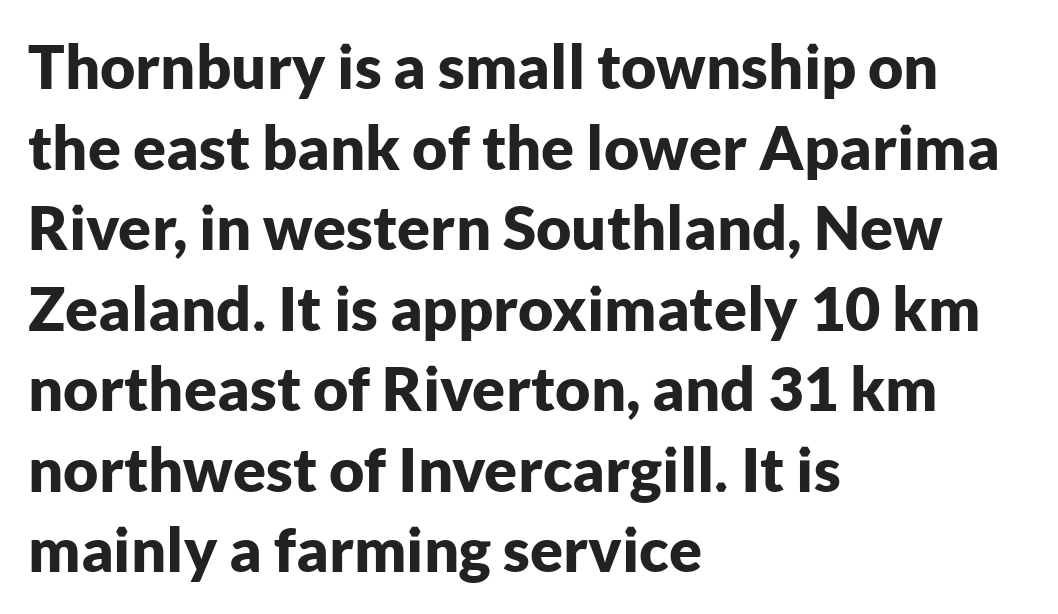
Q: Is the text bold? A: Yes.
Q: Is the text italic (slanted)? A: No, it is upright.
Q: Is the typeface a serif or a sans-serif typeface? A: Sans-serif.
Q: Is the text underlined? A: No.
Q: How is the paragraph aligned? A: Left-aligned.
Q: Is the spacing between letters normal or unusually wide? A: Normal.
Q: Is the spacing between lines tight, normal or loose? A: Normal.
Q: Width (condensed, normal, or wide)? A: Normal.
Q: Stroke contrast? A: Low.
Q: x-height? A: Medium.
Q: Monospaced? A: No.
